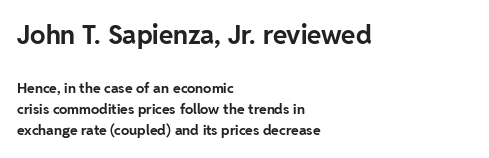
Q: Is the text bold? A: Yes.
Q: Is the text italic (slanted)? A: No, it is upright.
Q: Is the text underlined? A: No.
Q: How is the paragraph aligned? A: Left-aligned.
Q: Is the spacing between letters normal or unusually wide? A: Normal.
Q: Is the spacing between lines tight, normal or loose? A: Normal.
Q: Which block of text is set in a larger size, the first (top) or the second (bottom)? A: The first (top) one.
